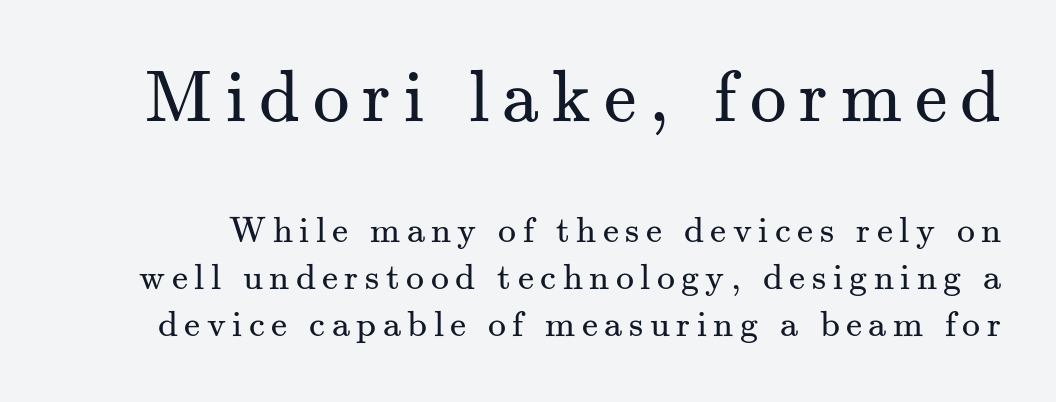
The image shows 73 px regular-weight serif type, upright; set normal line spacing (1.31x), not underlined; the first (top) block is 2.03x larger; medium stroke contrast and a small x-height.
